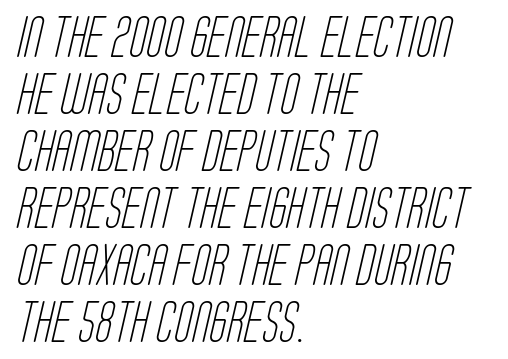
{"serif": "no", "bold": "no", "weight": "light", "width": "condensed", "stroke_contrast": "low", "x_height": "large", "monospaced": "no", "underline": "no", "align": "left", "line_spacing": "normal", "line_spacing_ratio": 1.39, "letter_spacing": "normal", "letter_spacing_em": 0.0, "glyph_px": 41}
